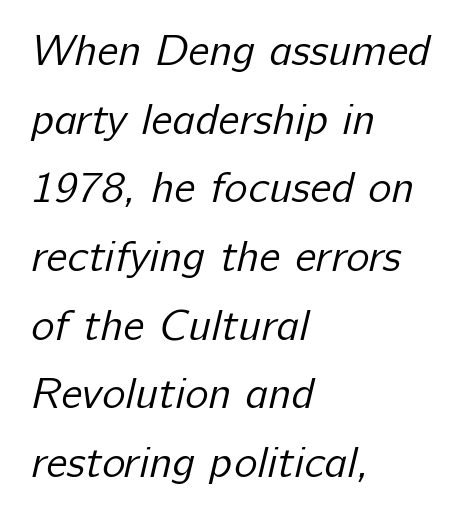
Q: Is the text bold? A: No.
Q: Is the typeface a serif or a sans-serif typeface? A: Sans-serif.
Q: Is the text underlined? A: No.
Q: How is the paragraph aligned? A: Left-aligned.
Q: Is the spacing between letters normal or unusually wide? A: Normal.
Q: Is the spacing between lines tight, normal or loose? A: Normal.
Q: Width (condensed, normal, or wide)? A: Normal.
Q: Stroke contrast? A: Low.
Q: x-height? A: Medium.
Q: Monospaced? A: No.
